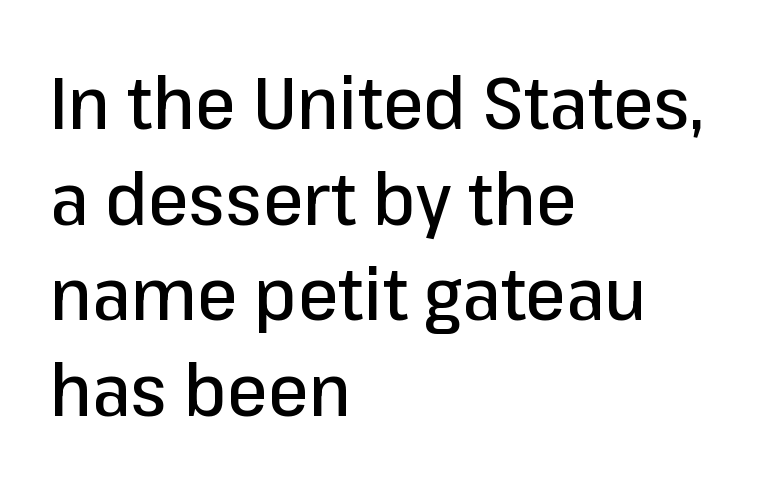
Observe the absence of serifs on each vertical stroke in this sample. Between one letter and the next there's only the usual sliver of space. The letters stand straight up with perfectly vertical stems. Leading: standard. Alignment: flush left. The space beneath each line is pristine and unruled.
